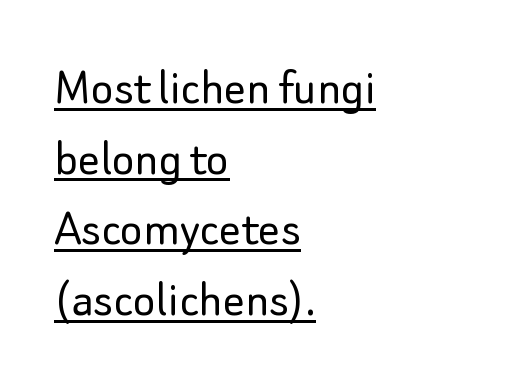
Q: Is the text bold? A: No.
Q: Is the text italic (slanted)? A: No, it is upright.
Q: Is the typeface a serif or a sans-serif typeface? A: Sans-serif.
Q: Is the text underlined? A: Yes.
Q: How is the paragraph aligned? A: Left-aligned.
Q: Is the spacing between letters normal or unusually wide? A: Normal.
Q: Is the spacing between lines tight, normal or loose? A: Normal.
Q: Width (condensed, normal, or wide)? A: Normal.
Q: Stroke contrast? A: Low.
Q: x-height? A: Small.
Q: Monospaced? A: No.
